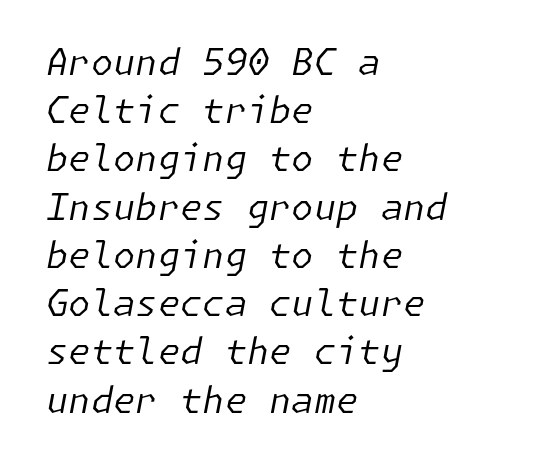
{"italic": "yes", "lean": "right", "slant_degrees": 11, "bold": "no", "weight": "regular", "width": "normal", "stroke_contrast": "low", "x_height": "medium", "underline": "no", "align": "left", "line_spacing": "normal", "line_spacing_ratio": 1.34, "letter_spacing": "normal", "letter_spacing_em": 0.0, "glyph_px": 36}
